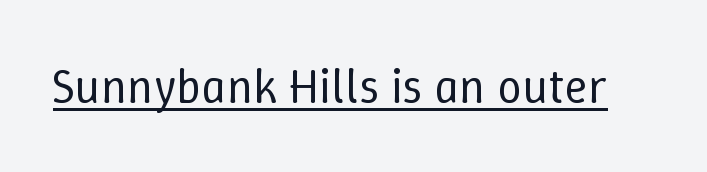
Caption: lettering with a line underneath. A light-to-regular cut is what we see here. The rendering keeps characters at their native spacing. Character widths vary here, with narrow letters taking less room than wide ones.
